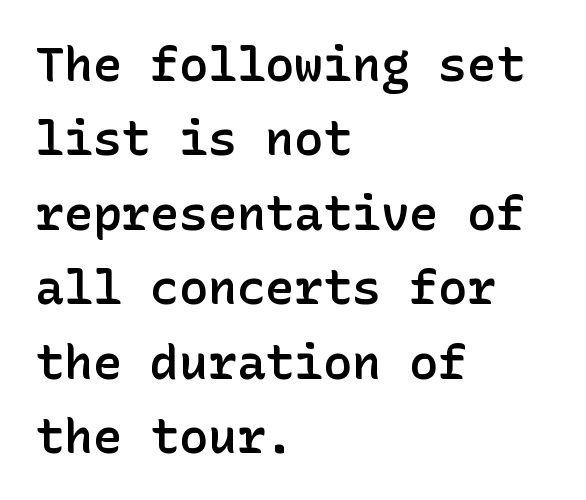
Words appear dense and cohesive because spacing is normal. The font is running at a semibold setting, under full bold. Every character sits straight up, as roman type does. Is the block centered? No — it sits flush against the left margin.
